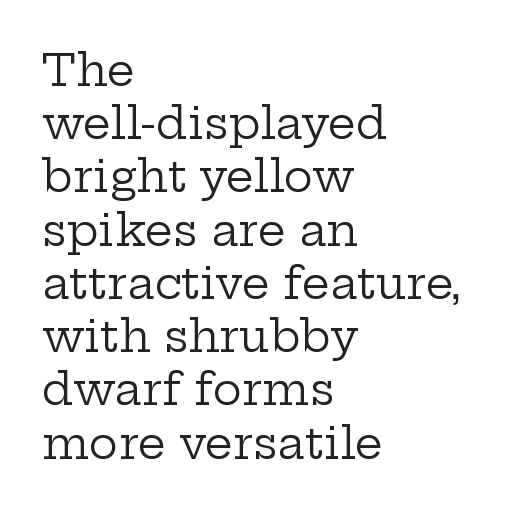
Q: Is the text bold? A: No.
Q: Is the text italic (slanted)? A: No, it is upright.
Q: Is the typeface a serif or a sans-serif typeface? A: Serif.
Q: Is the text underlined? A: No.
Q: How is the paragraph aligned? A: Left-aligned.
Q: Is the spacing between letters normal or unusually wide? A: Normal.
Q: Width (condensed, normal, or wide)? A: Wide.
Q: Stroke contrast? A: Low.
Q: x-height? A: Medium.
Q: Monospaced? A: No.
